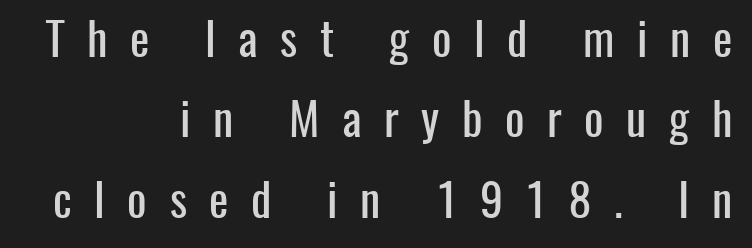
The image shows 46 px condensed sans-serif type, upright; set right-aligned, line spacing 1.75x, unusually wide letter spacing (+0.49 em), not underlined; low stroke contrast and a medium x-height.
